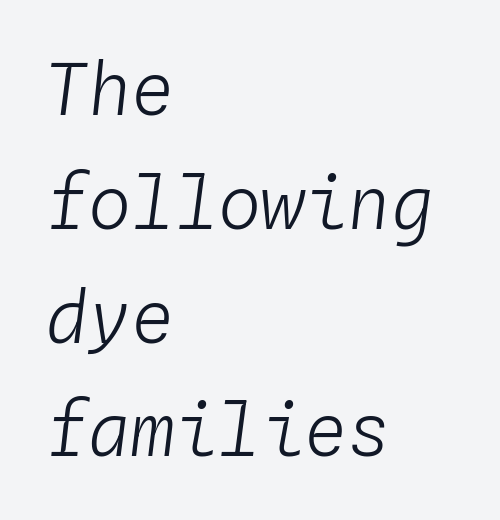
Q: Is the text bold? A: No.
Q: Is the text italic (slanted)? A: Yes, it leans right by about 4 degrees.
Q: Is the text underlined? A: No.
Q: How is the paragraph aligned? A: Left-aligned.
Q: Is the spacing between letters normal or unusually wide? A: Normal.
Q: Is the spacing between lines tight, normal or loose? A: Normal.
Q: Width (condensed, normal, or wide)? A: Normal.
Q: Stroke contrast? A: Low.
Q: x-height? A: Medium.
Q: Monospaced? A: Yes.
